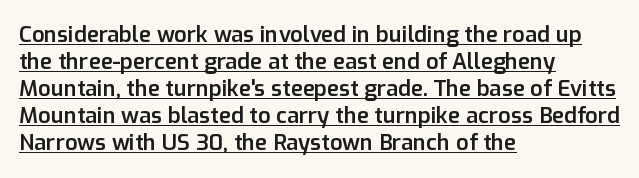
{"italic": "no", "bold": "semi", "underline": "yes", "align": "left", "line_spacing_ratio": 1.23, "letter_spacing": "normal", "letter_spacing_em": 0.0, "glyph_px": 22}
